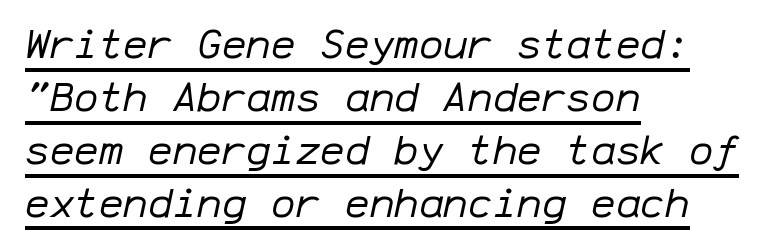
The image shows 41 px regular-weight type, italic (leaning right), monospaced; set left-aligned, normal line spacing (1.29x), normal letter spacing, underlined; low stroke contrast and a medium x-height.
